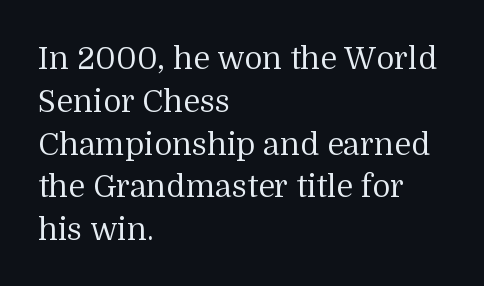
This is serif lettering, the kind often seen in printed books. Every character sits straight up, as roman type does. Is this a fixed-width face? No — the glyphs have proportional, varying widths. Here the glyphs are tracked normally, forming tight word shapes. A bare baseline throughout the passage. Horizontal alignment here is leftward, the default for most running prose.
